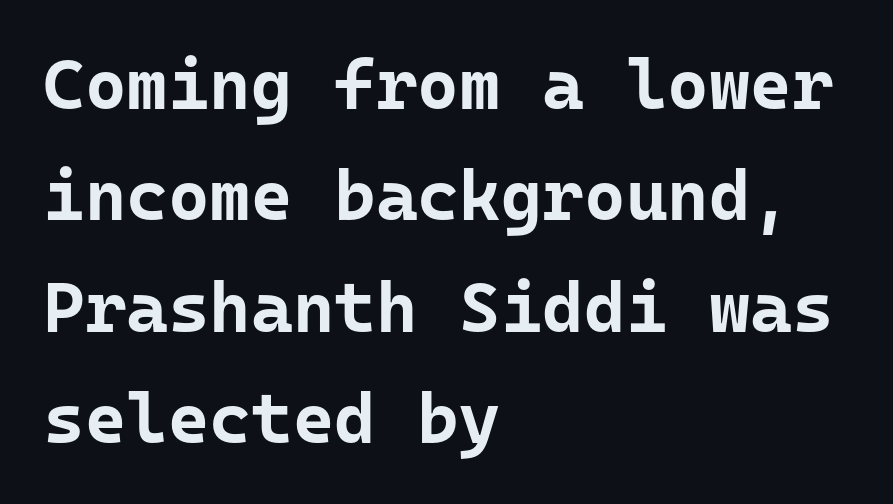
{"serif": "no", "italic": "no", "bold": "yes", "weight": "bold", "width": "normal", "stroke_contrast": "low", "x_height": "medium", "monospaced": "yes", "underline": "no", "align": "left", "line_spacing": "normal", "line_spacing_ratio": 1.57, "letter_spacing": "normal", "letter_spacing_em": 0.0, "glyph_px": 71}
